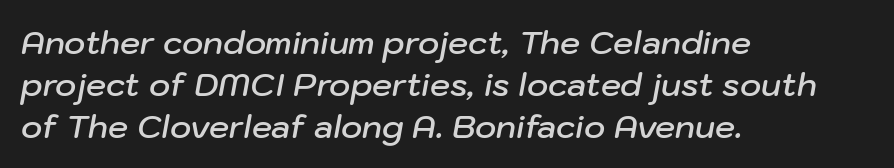
{"italic": "yes", "lean": "right", "slant_degrees": 10, "bold": "semi", "weight": "semibold", "width": "normal", "stroke_contrast": "low", "x_height": "medium", "monospaced": "no", "underline": "no", "align": "left", "line_spacing": "normal", "line_spacing_ratio": 1.31, "letter_spacing": "normal", "letter_spacing_em": 0.0, "glyph_px": 32}
